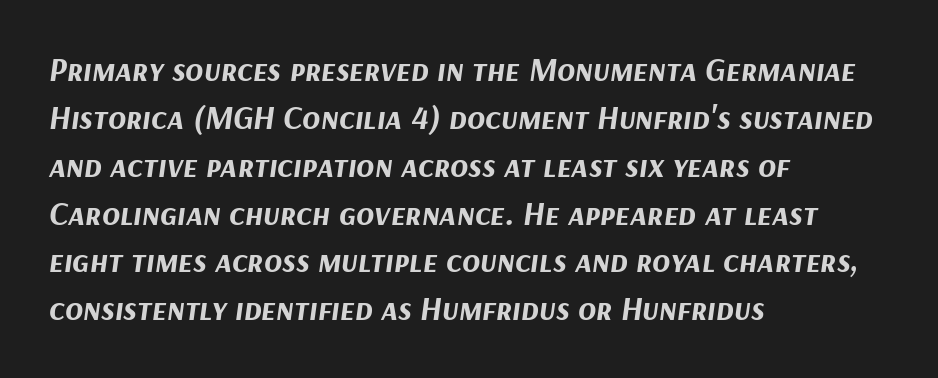
{"italic": "yes", "lean": "right", "slant_degrees": 9, "bold": "yes", "weight": "bold", "width": "normal", "stroke_contrast": "medium", "x_height": "medium", "monospaced": "no", "underline": "no", "align": "left", "line_spacing": "normal", "line_spacing_ratio": 1.45, "letter_spacing": "normal", "letter_spacing_em": 0.0, "glyph_px": 33}
